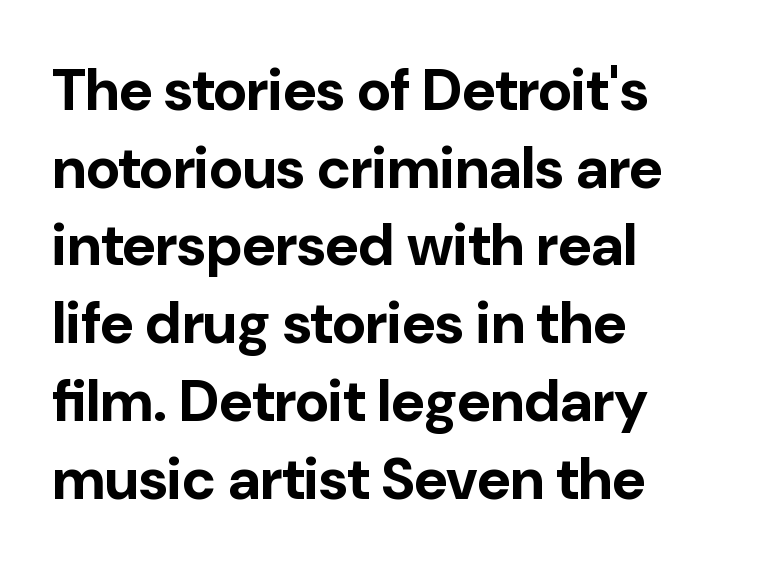
Does the type have serifs? No, each stem ends abruptly. How would I describe the line gaps? Plain and ordinary. Spacing verdict: proportional, widths tailored to each character. Caption: bold face, heavy strokes. Underlining? Definitely not there.
